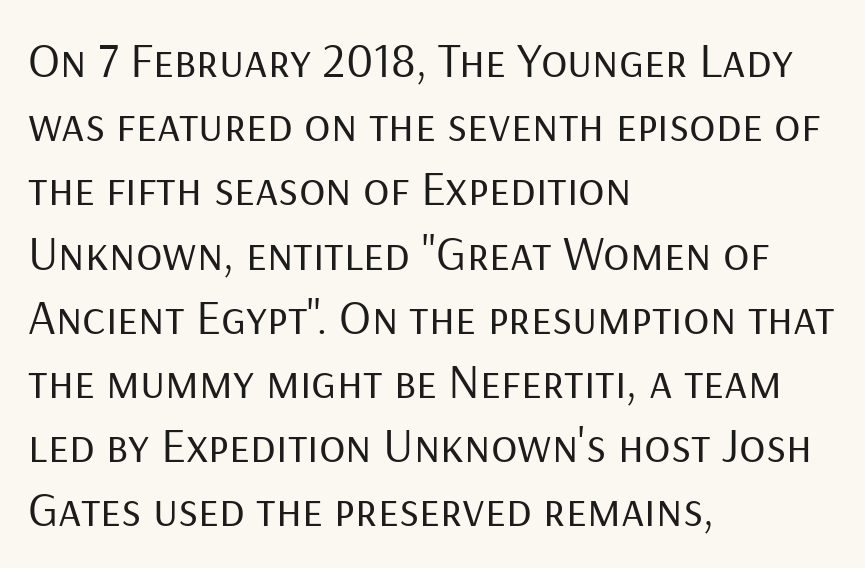
Stem width sits at or under what a default text font uses. Does the lettering tilt? It doesn't — this is upright. Casual observation: everything's shoved over to the left. Regular leading. Note the varied advance widths — an 'i' is clearly narrower than an 'm'. Between one letter and the next there's only the usual sliver of space.
